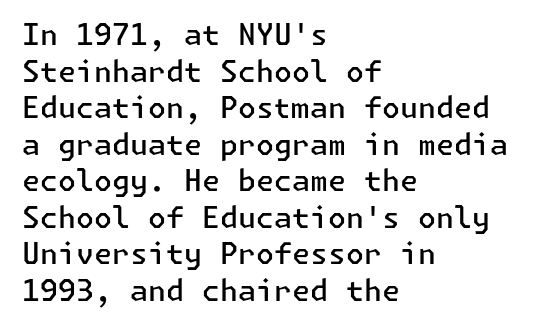
{"serif": "no", "italic": "no", "bold": "semi", "weight": "semibold", "width": "normal", "stroke_contrast": "low", "x_height": "medium", "underline": "no", "align": "left", "line_spacing": "normal", "line_spacing_ratio": 1.26, "letter_spacing": "normal", "letter_spacing_em": 0.0, "glyph_px": 29}
